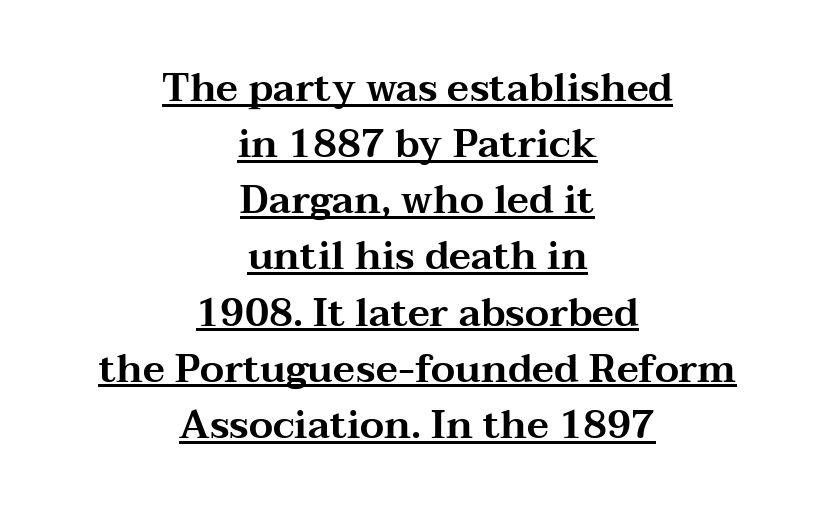
{"serif": "yes", "italic": "no", "width": "wide", "stroke_contrast": "medium", "x_height": "medium", "monospaced": "no", "underline": "yes", "align": "center", "line_spacing": "normal", "line_spacing_ratio": 1.44, "letter_spacing": "normal", "letter_spacing_em": 0.0, "glyph_px": 39}
